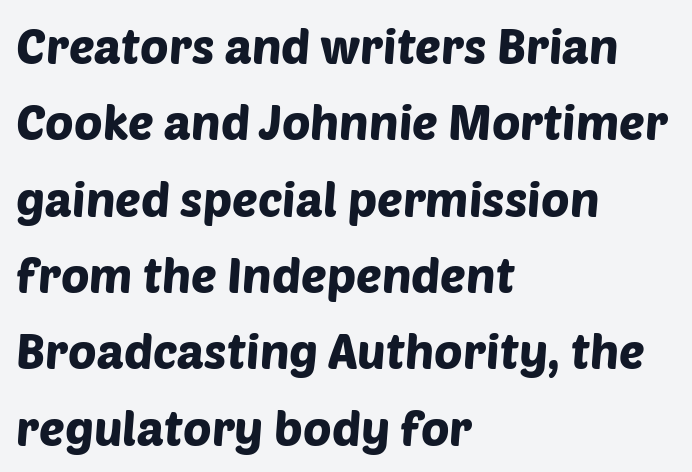
Q: Is the typeface a serif or a sans-serif typeface? A: Sans-serif.
Q: Is the text underlined? A: No.
Q: How is the paragraph aligned? A: Left-aligned.
Q: Is the spacing between letters normal or unusually wide? A: Normal.
Q: Is the spacing between lines tight, normal or loose? A: Normal.
Q: Width (condensed, normal, or wide)? A: Normal.
Q: Stroke contrast? A: Low.
Q: x-height? A: Large.
Q: Monospaced? A: No.
